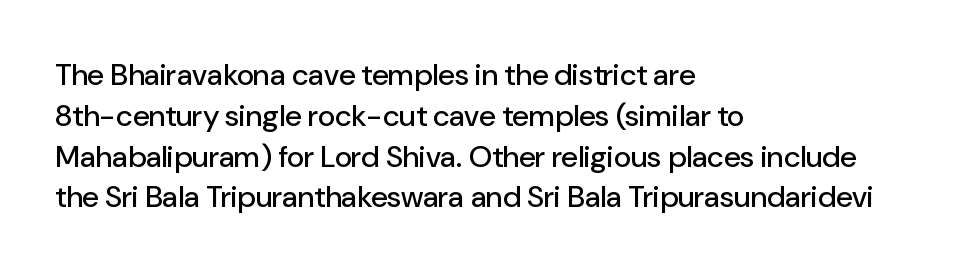
{"serif": "no", "italic": "no", "width": "normal", "stroke_contrast": "low", "x_height": "medium", "monospaced": "no", "underline": "no", "align": "left", "line_spacing": "normal", "line_spacing_ratio": 1.36, "letter_spacing": "normal", "letter_spacing_em": 0.0, "glyph_px": 30}
